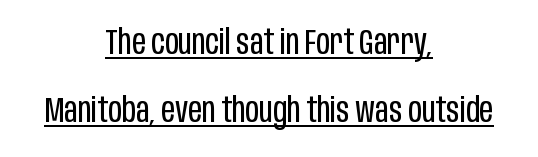
{"serif": "no", "italic": "no", "bold": "no", "weight": "regular", "width": "condensed", "stroke_contrast": "low", "x_height": "large", "monospaced": "no", "underline": "yes", "align": "center", "line_spacing": "loose", "line_spacing_ratio": 2.0, "letter_spacing": "normal", "letter_spacing_em": 0.0, "glyph_px": 34}
